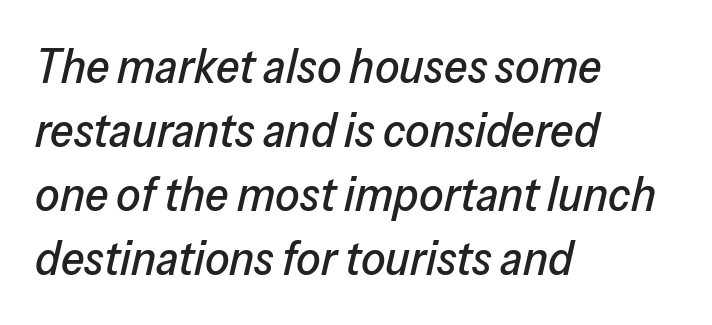
Q: Is the text italic (slanted)? A: Yes, it leans right by about 13 degrees.
Q: Is the text underlined? A: No.
Q: How is the paragraph aligned? A: Left-aligned.
Q: Is the spacing between letters normal or unusually wide? A: Normal.
Q: Is the spacing between lines tight, normal or loose? A: Normal.
Q: Width (condensed, normal, or wide)? A: Normal.
Q: Stroke contrast? A: Low.
Q: x-height? A: Medium.
Q: Monospaced? A: No.
